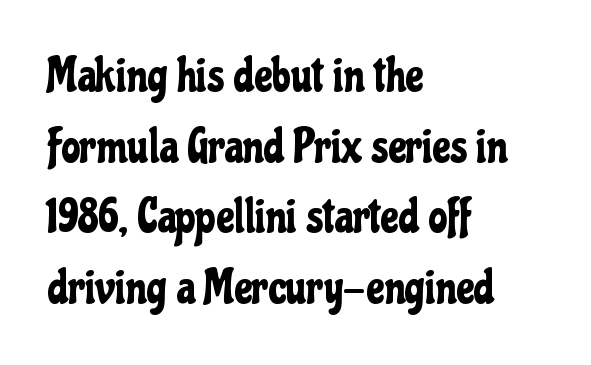
Q: Is the text italic (slanted)? A: No, it is upright.
Q: Is the typeface a serif or a sans-serif typeface? A: Sans-serif.
Q: Is the text underlined? A: No.
Q: How is the paragraph aligned? A: Left-aligned.
Q: Is the spacing between letters normal or unusually wide? A: Normal.
Q: Is the spacing between lines tight, normal or loose? A: Normal.
Q: Width (condensed, normal, or wide)? A: Condensed.
Q: Stroke contrast? A: Low.
Q: x-height? A: Medium.
Q: Monospaced? A: No.
